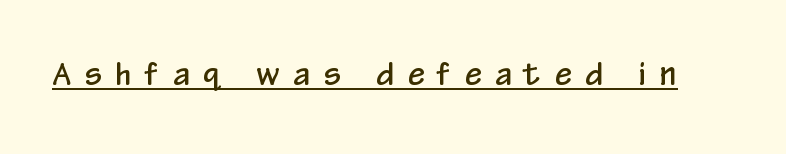
Q: Is the text italic (slanted)? A: No, it is upright.
Q: Is the typeface a serif or a sans-serif typeface? A: Sans-serif.
Q: Is the text underlined? A: Yes.
Q: Is the spacing between letters normal or unusually wide? A: Unusually wide.
Q: Width (condensed, normal, or wide)? A: Condensed.
Q: Stroke contrast? A: Low.
Q: x-height? A: Medium.
Q: Monospaced? A: No.
